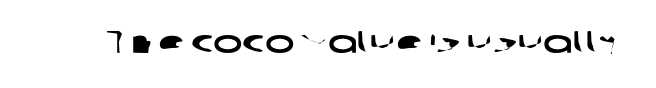
The image shows 31 px wide sans-serif type; set normal letter spacing, not underlined; low stroke contrast and a medium x-height.
